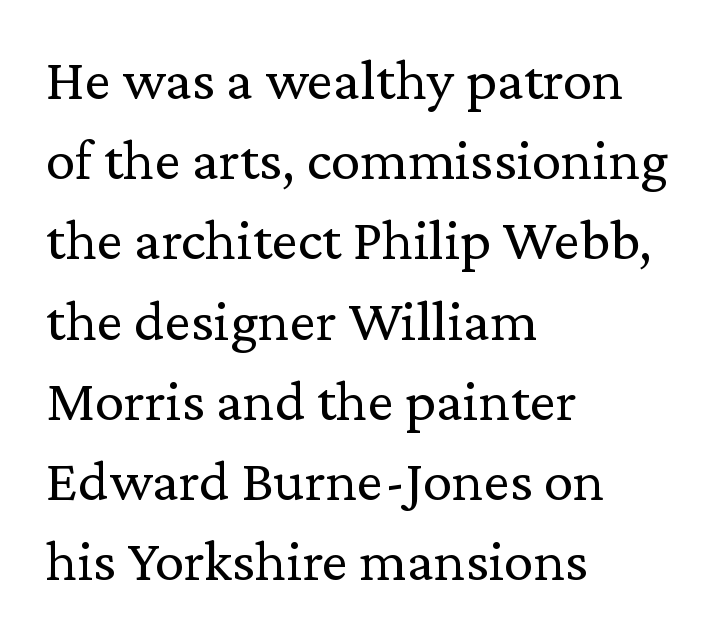
These lines were composed using upright roman letters. The typeface chosen for these lines features serifs. You could not count columns in this text — the font is proportionally spaced. No heavy texture on the line: the type isn't bold. One-word summary of the alignment: left.
